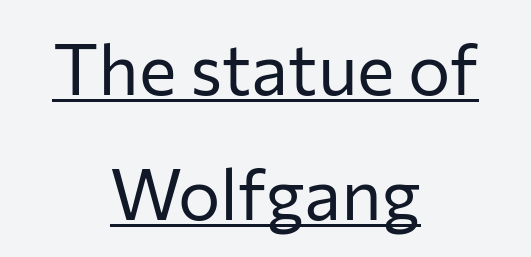
Q: Is the text bold? A: No.
Q: Is the text italic (slanted)? A: No, it is upright.
Q: Is the typeface a serif or a sans-serif typeface? A: Sans-serif.
Q: Is the text underlined? A: Yes.
Q: How is the paragraph aligned? A: Centered.
Q: Is the spacing between letters normal or unusually wide? A: Normal.
Q: Width (condensed, normal, or wide)? A: Normal.
Q: Stroke contrast? A: Low.
Q: x-height? A: Medium.
Q: Monospaced? A: No.
